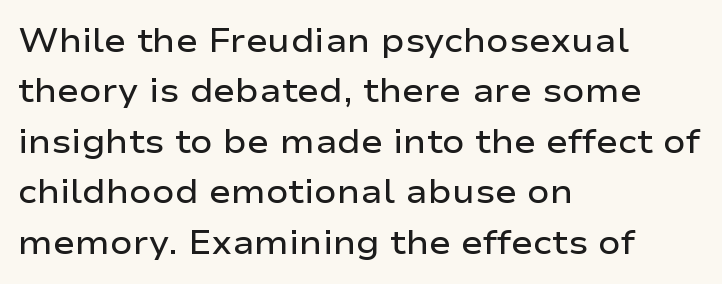
The image shows 33 px semibold, wide sans-serif type, upright; set left-aligned, normal line spacing (1.53x), normal letter spacing, not underlined; low stroke contrast and a medium x-height.
